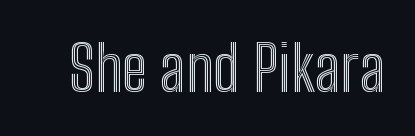
{"italic": "no", "width": "condensed", "x_height": "medium", "monospaced": "no", "underline": "no", "letter_spacing": "normal", "letter_spacing_em": 0.0, "glyph_px": 63}
